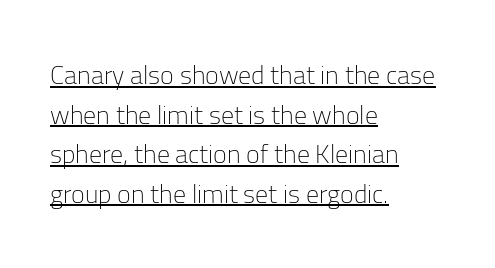
When letters stand straight like this, we call the style roman or upright. The ragged edge is on the right, which tells us the setting is flush left. This block has exactly the height ordinary leading produces. Has an underline been added? It has.
